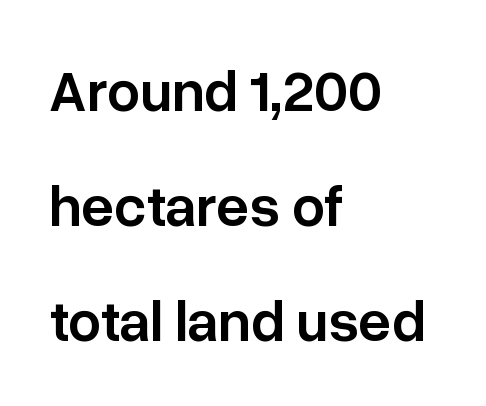
The image shows 58 px semibold sans-serif type, upright; set left-aligned, loose line spacing (1.98x), normal letter spacing, not underlined; low stroke contrast and a medium x-height.
